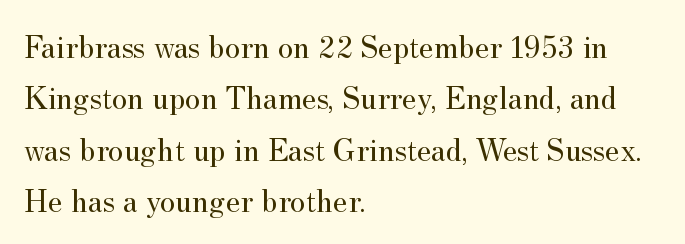
The image shows 33 px regular-weight serif type, upright; set left-aligned, normal line spacing (1.56x), normal letter spacing, not underlined; medium stroke contrast and a small x-height.
